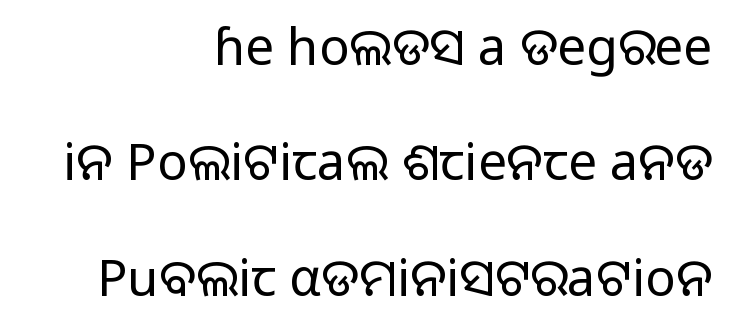
Q: Is the text bold? A: No.
Q: Is the text italic (slanted)? A: No, it is upright.
Q: Is the typeface a serif or a sans-serif typeface? A: Sans-serif.
Q: Is the text underlined? A: No.
Q: How is the paragraph aligned? A: Right-aligned.
Q: Is the spacing between letters normal or unusually wide? A: Normal.
Q: Is the spacing between lines tight, normal or loose? A: Loose.
Q: Width (condensed, normal, or wide)? A: Normal.
Q: Stroke contrast? A: Low.
Q: x-height? A: Medium.
Q: Monospaced? A: No.
